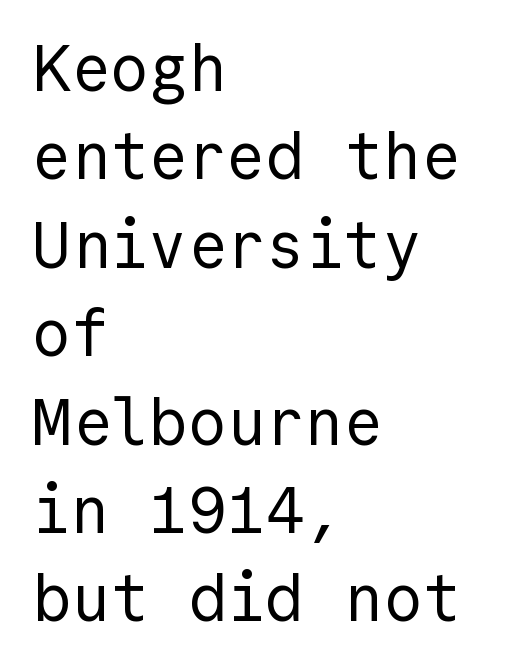
Letters rest on an invisible, unmarked baseline. No extra tracking has been applied to these lines. A typesetter would mark this as roman, not italic. Each stroke keeps to a modest, everyday thickness or less. Baseline-to-baseline distance is the conventional proportion of letter height.
